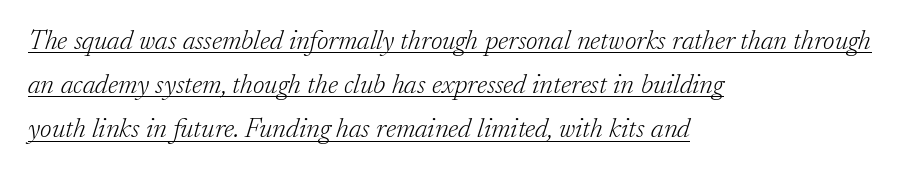
Q: Is the text bold? A: No.
Q: Is the text italic (slanted)? A: Yes, it leans right by about 17 degrees.
Q: Is the typeface a serif or a sans-serif typeface? A: Serif.
Q: Is the text underlined? A: Yes.
Q: How is the paragraph aligned? A: Left-aligned.
Q: Is the spacing between letters normal or unusually wide? A: Normal.
Q: Is the spacing between lines tight, normal or loose? A: Normal.
Q: Width (condensed, normal, or wide)? A: Normal.
Q: Stroke contrast? A: Low.
Q: x-height? A: Small.
Q: Monospaced? A: No.
